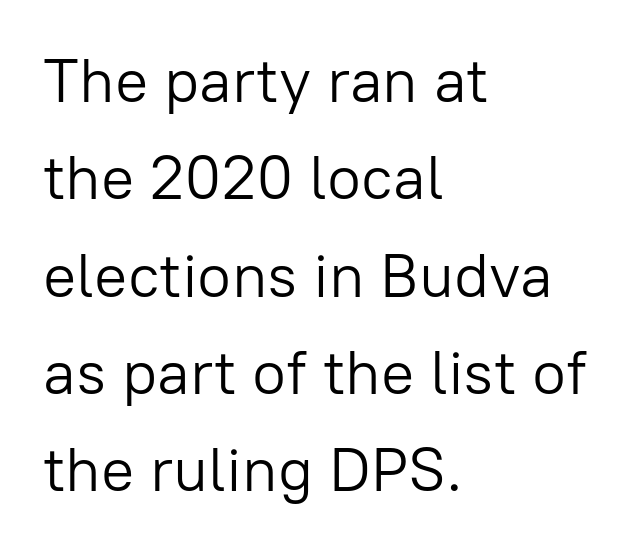
The image shows 62 px light sans-serif type, upright; set left-aligned, normal line spacing (1.57x), normal letter spacing, not underlined; low stroke contrast and a medium x-height.
